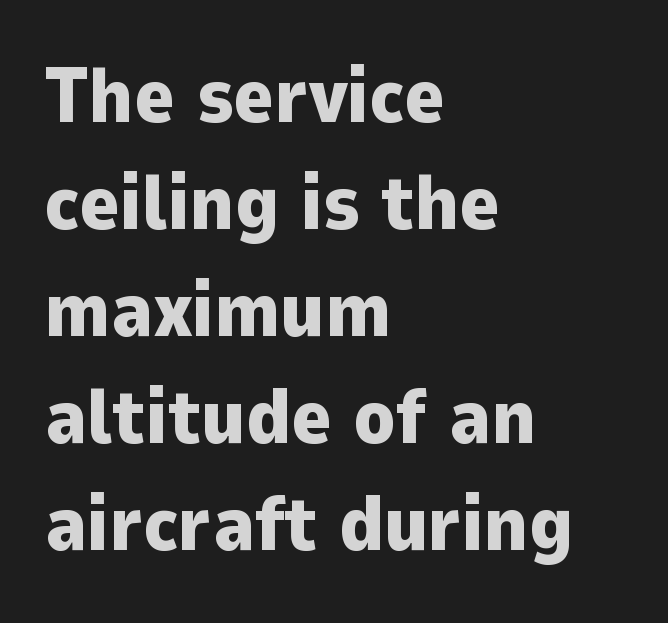
Q: Is the text bold? A: Yes.
Q: Is the text italic (slanted)? A: No, it is upright.
Q: Is the typeface a serif or a sans-serif typeface? A: Sans-serif.
Q: Is the text underlined? A: No.
Q: How is the paragraph aligned? A: Left-aligned.
Q: Is the spacing between letters normal or unusually wide? A: Normal.
Q: Is the spacing between lines tight, normal or loose? A: Normal.
Q: Width (condensed, normal, or wide)? A: Normal.
Q: Stroke contrast? A: Low.
Q: x-height? A: Medium.
Q: Monospaced? A: No.
